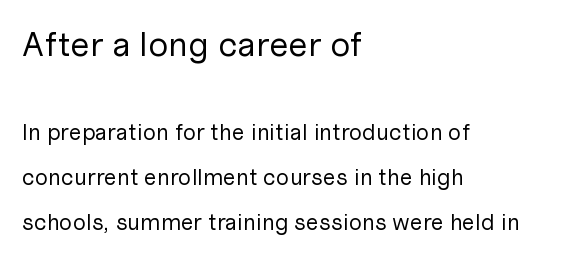
Q: Is the text bold? A: No.
Q: Is the text italic (slanted)? A: No, it is upright.
Q: Is the typeface a serif or a sans-serif typeface? A: Sans-serif.
Q: Is the text underlined? A: No.
Q: How is the paragraph aligned? A: Left-aligned.
Q: Is the spacing between letters normal or unusually wide? A: Normal.
Q: Is the spacing between lines tight, normal or loose? A: Loose.
Q: Which block of text is set in a larger size, the first (top) or the second (bottom)? A: The first (top) one.
Q: Width (condensed, normal, or wide)? A: Normal.
Q: Stroke contrast? A: Low.
Q: x-height? A: Medium.
Q: Monospaced? A: No.
